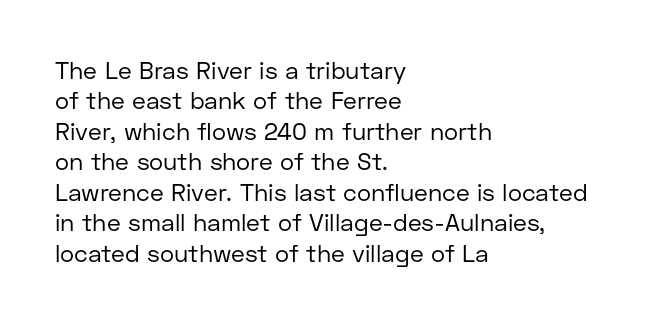
Q: Is the text bold? A: No.
Q: Is the text italic (slanted)? A: No, it is upright.
Q: Is the text underlined? A: No.
Q: How is the paragraph aligned? A: Left-aligned.
Q: Is the spacing between letters normal or unusually wide? A: Normal.
Q: Is the spacing between lines tight, normal or loose? A: Normal.
